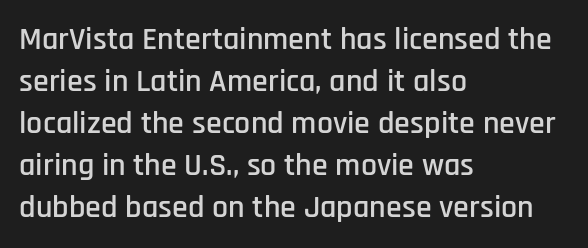
Q: Is the text italic (slanted)? A: No, it is upright.
Q: Is the typeface a serif or a sans-serif typeface? A: Sans-serif.
Q: Is the text underlined? A: No.
Q: How is the paragraph aligned? A: Left-aligned.
Q: Is the spacing between letters normal or unusually wide? A: Normal.
Q: Is the spacing between lines tight, normal or loose? A: Normal.
Q: Width (condensed, normal, or wide)? A: Condensed.
Q: Stroke contrast? A: Low.
Q: x-height? A: Large.
Q: Monospaced? A: No.
